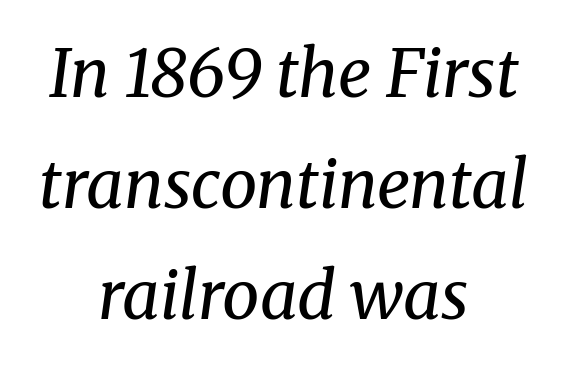
Varying glyph widths throughout — classic text-font behaviour. Font category for this specimen: serif. Centered paragraph, ragged on both sides. Has an underline been added? It has not. Reading down the column, the eye jumps a familiar distance to each next line. When letters slant like this, we call the style italic.
